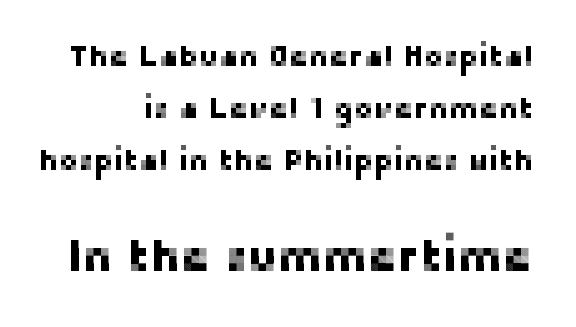
Anything drawn beneath the words? Only blank space. The font's upright variant was chosen for this text. I'd call this a sans setting — the letters go barefoot. Spacing verdict: proportional, widths tailored to each character.
